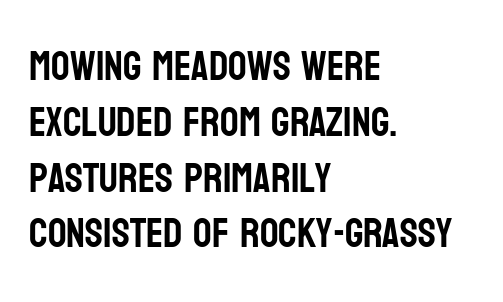
The image shows 41 px condensed sans-serif type, upright; set left-aligned, normal line spacing (1.36x), normal letter spacing, not underlined; low stroke contrast and a large x-height.
